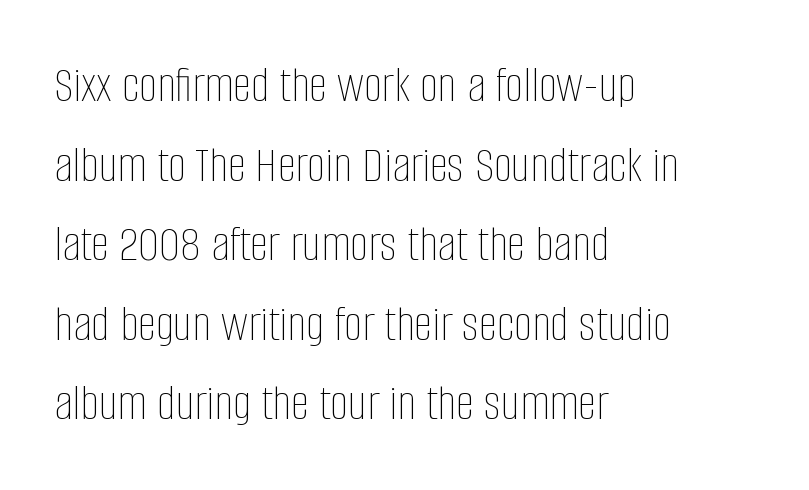
Q: Is the text bold? A: No.
Q: Is the text italic (slanted)? A: No, it is upright.
Q: Is the text underlined? A: No.
Q: How is the paragraph aligned? A: Left-aligned.
Q: Is the spacing between letters normal or unusually wide? A: Normal.
Q: Is the spacing between lines tight, normal or loose? A: Normal.
Q: Width (condensed, normal, or wide)? A: Condensed.
Q: Stroke contrast? A: Low.
Q: x-height? A: Large.
Q: Monospaced? A: No.
